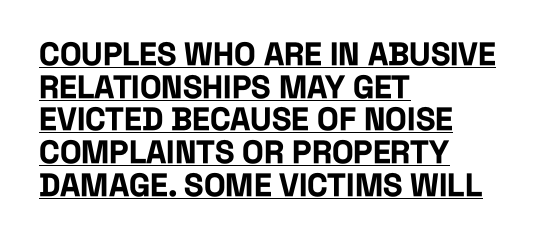
The image shows 32 px bold, condensed sans-serif type, upright; set left-aligned, tight line spacing (1.02x), normal letter spacing, underlined; low stroke contrast and a large x-height.
